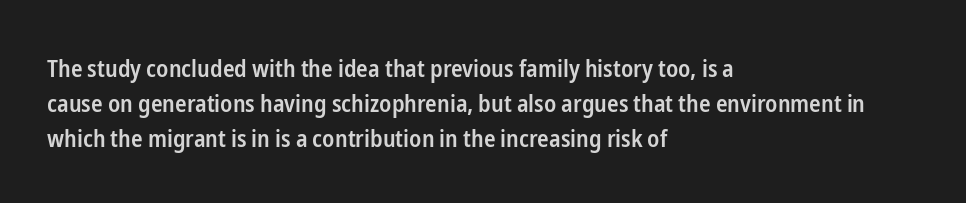
{"italic": "no", "bold": "semi", "underline": "no", "align": "left", "line_spacing": "normal", "line_spacing_ratio": 1.45, "letter_spacing": "normal", "letter_spacing_em": 0.0, "glyph_px": 24}
